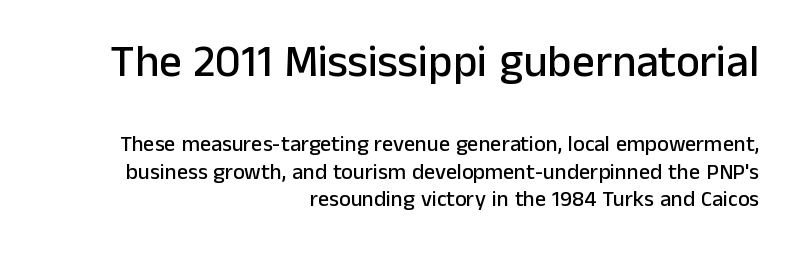
{"serif": "no", "italic": "no", "width": "normal", "stroke_contrast": "low", "x_height": "medium", "monospaced": "no", "underline": "no", "align": "right", "line_spacing": "normal", "line_spacing_ratio": 1.25, "letter_spacing": "normal", "letter_spacing_em": 0.0, "larger_block": "first", "size_ratio": 2.05, "glyph_px": 45}
